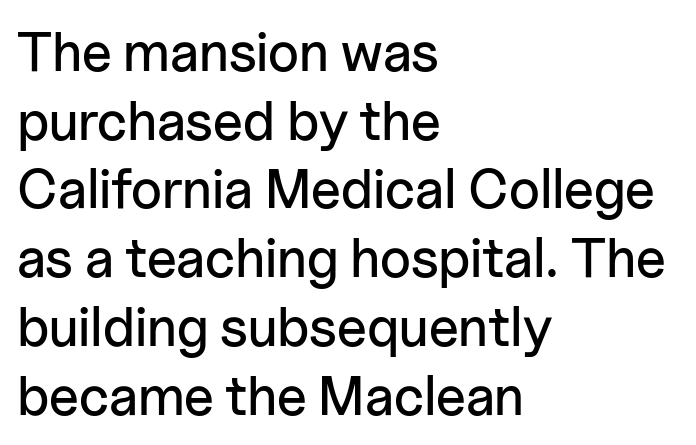
{"serif": "no", "italic": "no", "width": "normal", "stroke_contrast": "low", "x_height": "medium", "monospaced": "no", "underline": "no", "align": "left", "line_spacing": "normal", "line_spacing_ratio": 1.25, "letter_spacing": "normal", "letter_spacing_em": 0.0, "glyph_px": 55}
